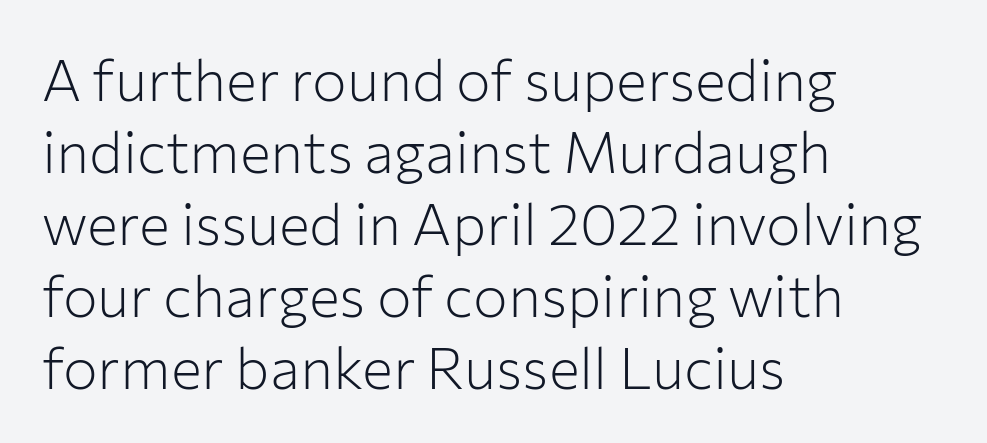
The letters advance in unequal steps, a hallmark of proportional type. The type sits square on the baseline with zero lean. Counters stay open thanks to moderate or lighter strokes. Casual observation: everything's shoved over to the left.
